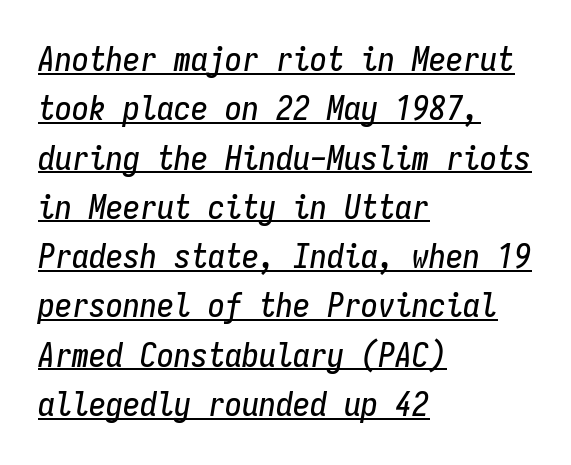
{"italic": "yes", "lean": "right", "slant_degrees": 9, "width": "condensed", "stroke_contrast": "low", "x_height": "medium", "monospaced": "yes", "underline": "yes", "align": "left", "line_spacing": "normal", "line_spacing_ratio": 1.45, "letter_spacing": "normal", "letter_spacing_em": 0.0, "glyph_px": 34}
